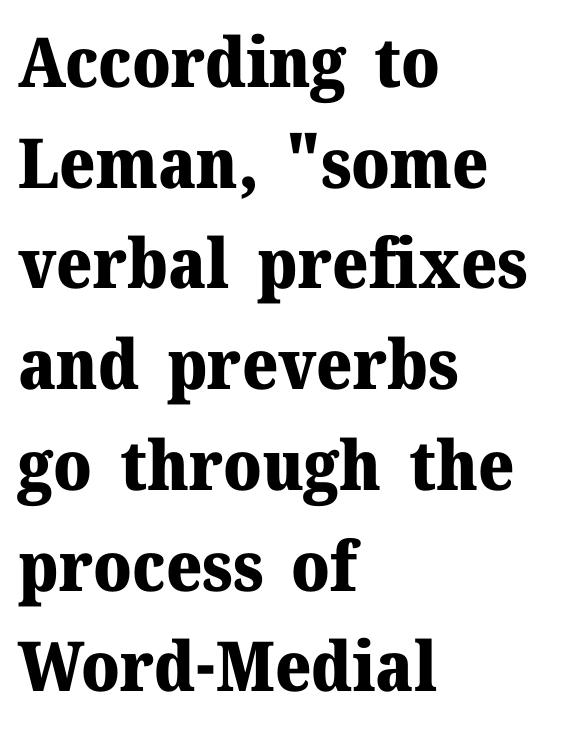
The image shows 69 px heavy serif type, upright; set left-aligned, normal line spacing (1.46x), normal letter spacing, not underlined; medium stroke contrast and a medium x-height.
